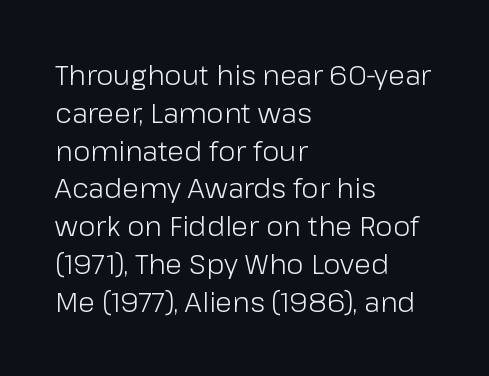
The image shows 28 px light sans-serif type, upright; set left-aligned, normal line spacing (1.35x), normal letter spacing, not underlined; low stroke contrast and a medium x-height.
